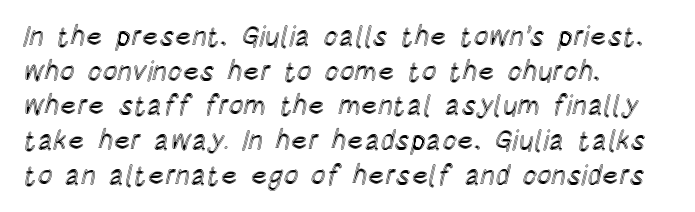
Q: Is the text italic (slanted)? A: Yes.
Q: Is the text underlined? A: No.
Q: How is the paragraph aligned? A: Left-aligned.
Q: Is the spacing between letters normal or unusually wide? A: Normal.
Q: Width (condensed, normal, or wide)? A: Condensed.
Q: x-height? A: Large.
Q: Monospaced? A: No.
